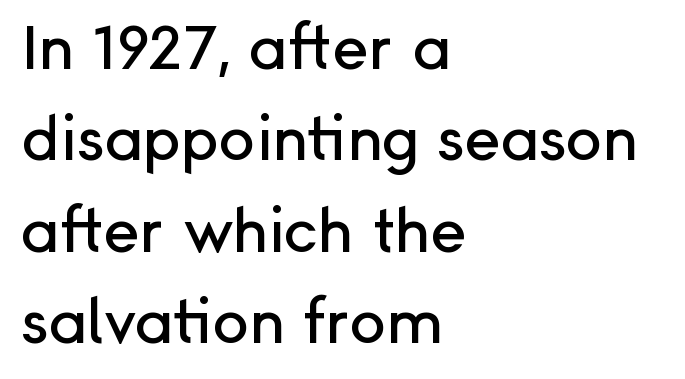
The image shows 61 px sans-serif type, upright; set left-aligned, normal line spacing (1.5x), normal letter spacing, not underlined; low stroke contrast and a medium x-height.
